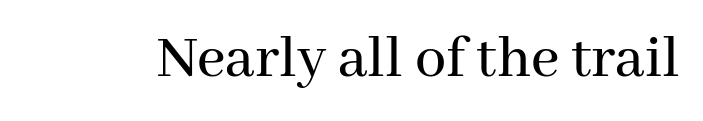
{"serif": "yes", "italic": "no", "width": "normal", "stroke_contrast": "medium", "x_height": "medium", "monospaced": "no", "underline": "no", "letter_spacing": "normal", "letter_spacing_em": 0.0, "glyph_px": 62}
